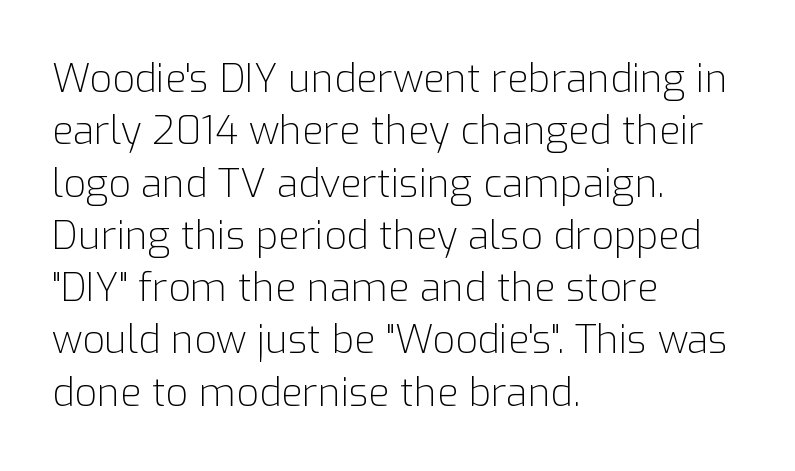
Does extra space separate the letters? No, they use regular spacing. A typesetter would mark this as roman, not italic. The line-height multiplier appears to be the usual default. This rendering features lettering with no underline.
